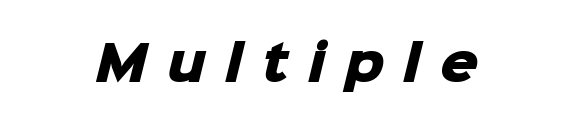
The image shows 48 px heavy sans-serif type; set unusually wide letter spacing (+0.4 em), not underlined; low stroke contrast and a medium x-height.
